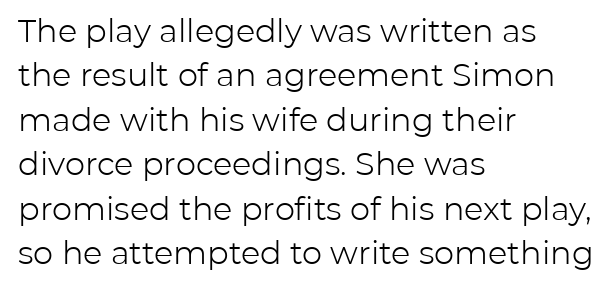
Q: Is the text bold? A: No.
Q: Is the text italic (slanted)? A: No, it is upright.
Q: Is the typeface a serif or a sans-serif typeface? A: Sans-serif.
Q: Is the text underlined? A: No.
Q: How is the paragraph aligned? A: Left-aligned.
Q: Is the spacing between letters normal or unusually wide? A: Normal.
Q: Is the spacing between lines tight, normal or loose? A: Normal.
Q: Width (condensed, normal, or wide)? A: Normal.
Q: Stroke contrast? A: Low.
Q: x-height? A: Medium.
Q: Monospaced? A: No.
